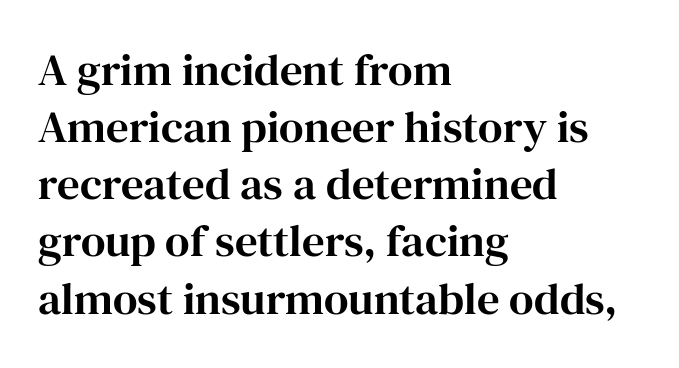
The image shows 45 px serif type, upright; set left-aligned, normal line spacing (1.27x), normal letter spacing, not underlined; high stroke contrast and a medium x-height.
